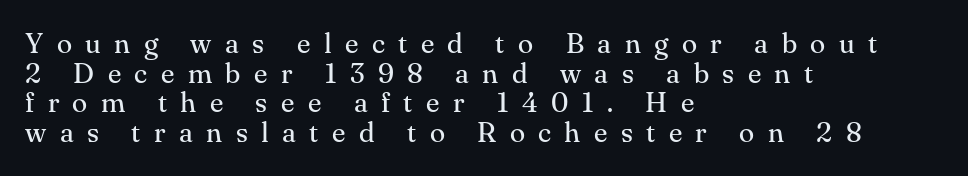
The image shows 28 px regular-weight serif type, upright; set left-aligned, tight line spacing (1.06x), unusually wide letter spacing (+0.48 em), not underlined; medium stroke contrast and a small x-height.
